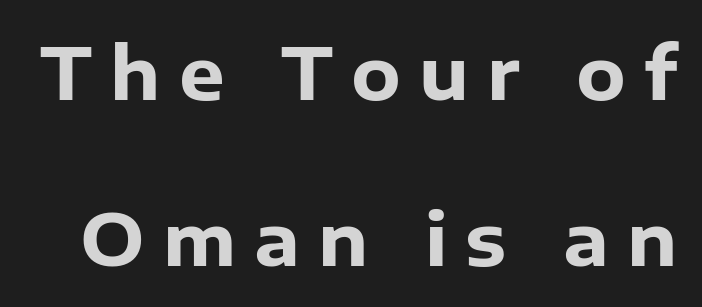
Q: Is the text bold? A: Yes.
Q: Is the text italic (slanted)? A: No, it is upright.
Q: Is the typeface a serif or a sans-serif typeface? A: Sans-serif.
Q: Is the text underlined? A: No.
Q: Is the spacing between letters normal or unusually wide? A: Unusually wide.
Q: Is the spacing between lines tight, normal or loose? A: Loose.
Q: Width (condensed, normal, or wide)? A: Normal.
Q: Stroke contrast? A: Low.
Q: x-height? A: Medium.
Q: Monospaced? A: No.
